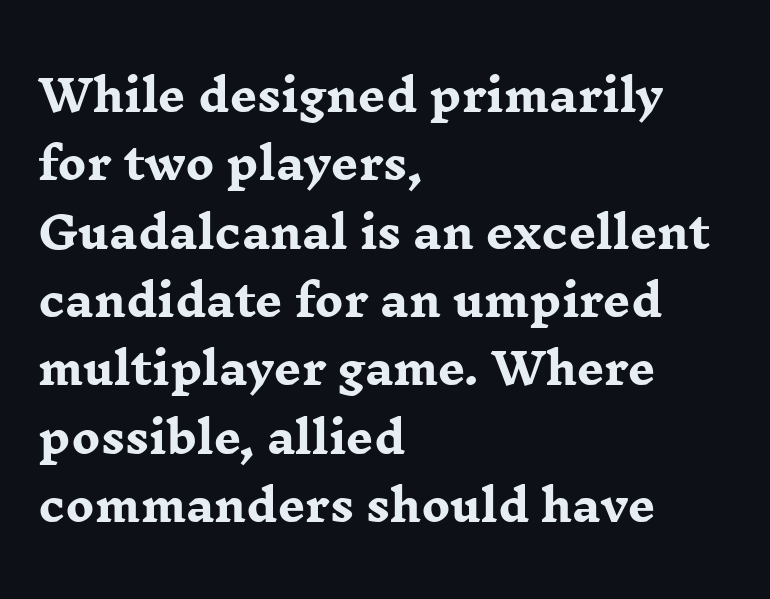
The image shows 43 px heavy, wide serif type, upright; set left-aligned, normal line spacing (1.59x), normal letter spacing, not underlined; low stroke contrast and a medium x-height.
